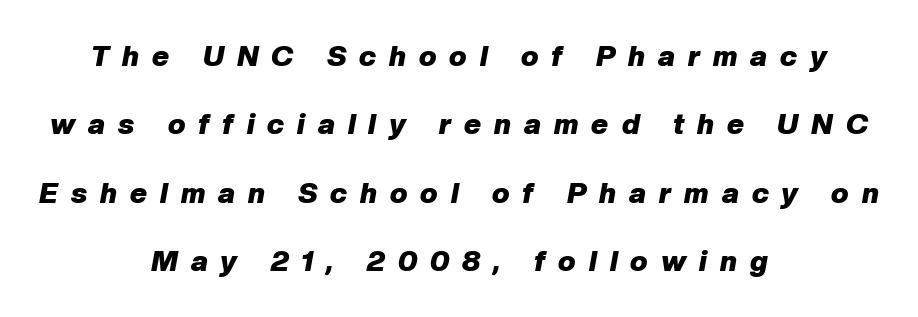
Q: Is the text bold? A: Yes.
Q: Is the text italic (slanted)? A: Yes, it leans right by about 10 degrees.
Q: Is the text underlined? A: No.
Q: How is the paragraph aligned? A: Centered.
Q: Is the spacing between letters normal or unusually wide? A: Unusually wide.
Q: Is the spacing between lines tight, normal or loose? A: Loose.
Q: Width (condensed, normal, or wide)? A: Normal.
Q: Stroke contrast? A: Low.
Q: x-height? A: Medium.
Q: Monospaced? A: No.
